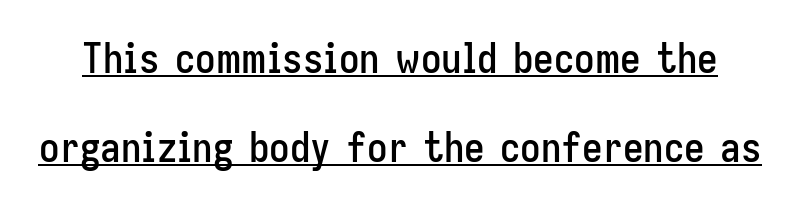
The face used here is a sans, in the tradition of grotesques and geometrics. Think of a printed novel: that variable character pitch is what you see here. A typesetter would mark this as roman, not italic. Each word holds together tightly as a unit, with standard inter-letter gaps. Horizontal bands of white between lines are thick stripes. The face used here appears with an underline applied.
